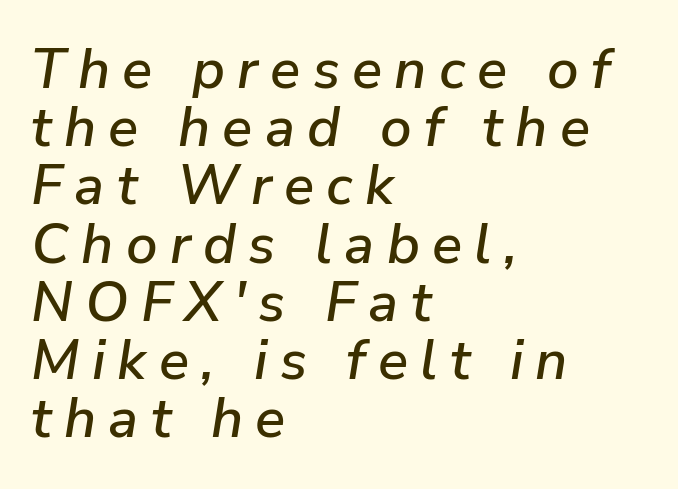
{"italic": "yes", "lean": "right", "slant_degrees": 9, "width": "normal", "stroke_contrast": "low", "x_height": "medium", "monospaced": "no", "underline": "no", "align": "left", "line_spacing": "tight", "line_spacing_ratio": 1.04, "letter_spacing": "wide", "letter_spacing_em": 0.22, "glyph_px": 56}
